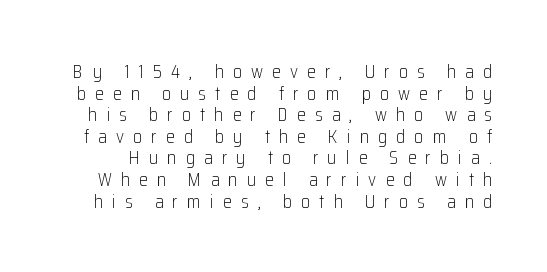
The image shows 20 px text type, upright; set tight line spacing (1.08x), unusually wide letter spacing (+0.46 em), not underlined.
